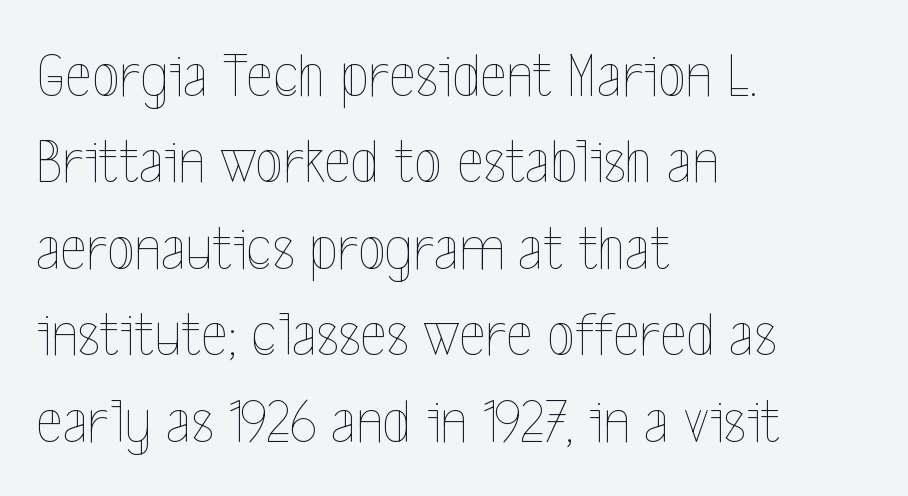
The image shows 64 px thin, condensed type, upright; set left-aligned, normal line spacing (1.35x), normal letter spacing, not underlined; a medium x-height.
